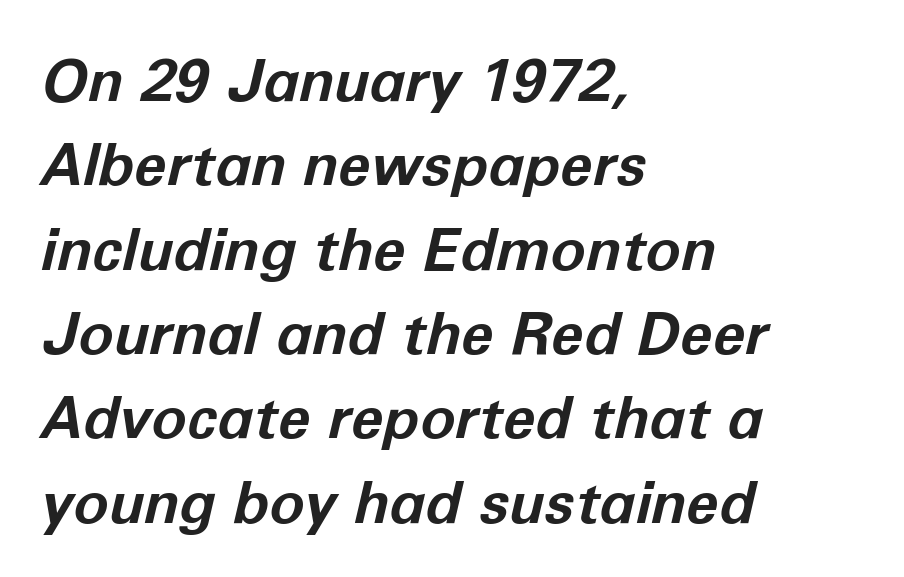
Q: Is the text bold? A: Yes.
Q: Is the text italic (slanted)? A: Yes, it leans right by about 12 degrees.
Q: Is the text underlined? A: No.
Q: How is the paragraph aligned? A: Left-aligned.
Q: Is the spacing between letters normal or unusually wide? A: Normal.
Q: Is the spacing between lines tight, normal or loose? A: Normal.
Q: Width (condensed, normal, or wide)? A: Normal.
Q: Stroke contrast? A: Low.
Q: x-height? A: Medium.
Q: Monospaced? A: No.
